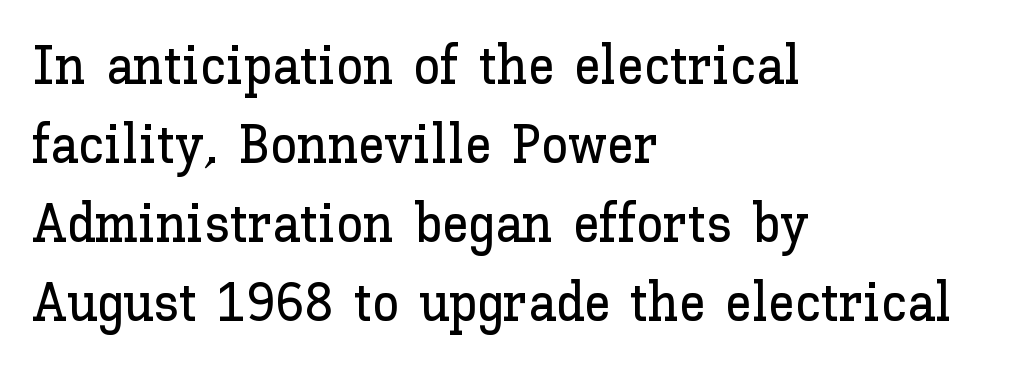
{"italic": "no", "width": "normal", "stroke_contrast": "low", "x_height": "medium", "monospaced": "no", "underline": "no", "align": "left", "line_spacing": "normal", "line_spacing_ratio": 1.46, "letter_spacing": "normal", "letter_spacing_em": 0.0, "glyph_px": 54}
